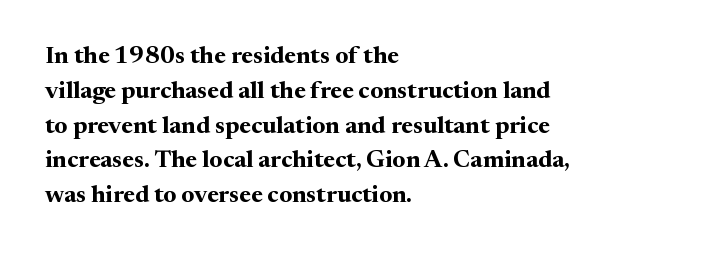
Q: Is the text bold? A: Yes.
Q: Is the text italic (slanted)? A: No, it is upright.
Q: Is the text underlined? A: No.
Q: How is the paragraph aligned? A: Left-aligned.
Q: Is the spacing between letters normal or unusually wide? A: Normal.
Q: Is the spacing between lines tight, normal or loose? A: Normal.
